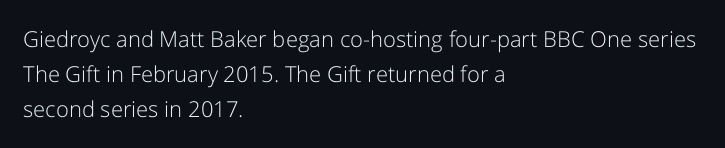
A quiet, ordinary-to-light weight characterises the typeface. Default kerning and tracking; the words read as compact shapes. These lines stack with their left ends in a neat column. The leading is moderate, giving the passage an even texture.
